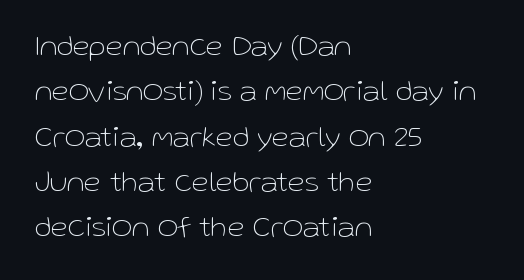
{"serif": "no", "italic": "no", "bold": "no", "weight": "thin", "width": "normal", "stroke_contrast": "low", "x_height": "medium", "monospaced": "no", "underline": "no", "align": "left", "line_spacing": "normal", "line_spacing_ratio": 1.46, "letter_spacing": "normal", "letter_spacing_em": 0.0, "glyph_px": 31}
